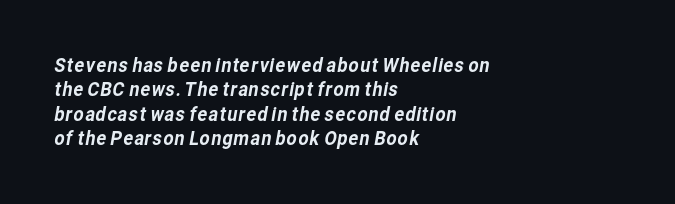
Look at the tracking — it's just the regular setting, nothing added. Just letters on the line, the space beneath them empty. Where is the straight margin? On the left.
